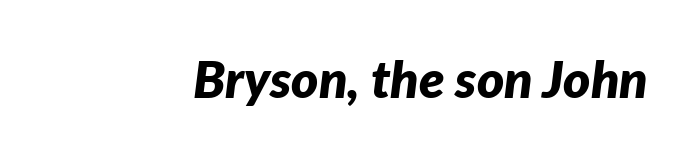
The image shows 52 px bold type, italic (leaning right); set normal letter spacing, not underlined; low stroke contrast and a medium x-height.
